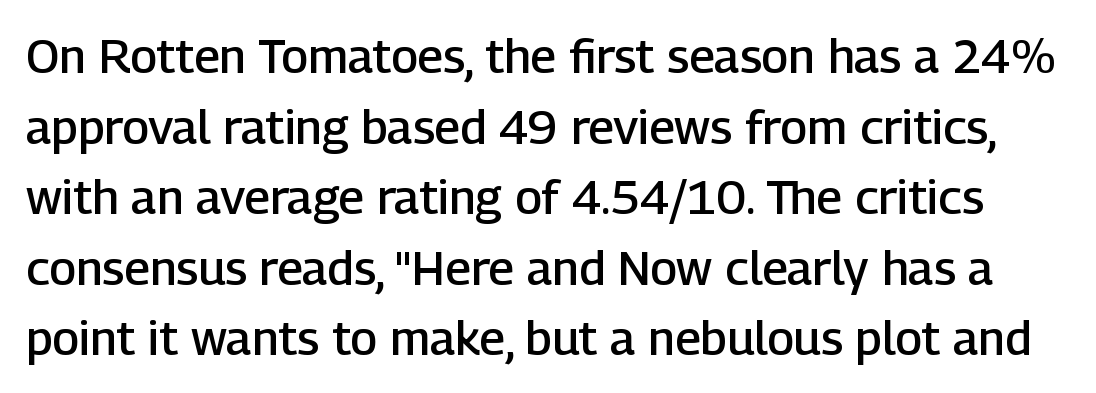
No extra tracking has been applied to these lines. The zone under the glyphs is completely vacant. This rendering employs a face without finishing strokes, i.e., a sans-serif. The space between consecutive lines is moderate. Every stem runs plumb, perpendicular to the baseline. Semibold letterforms, between regular and bold.
